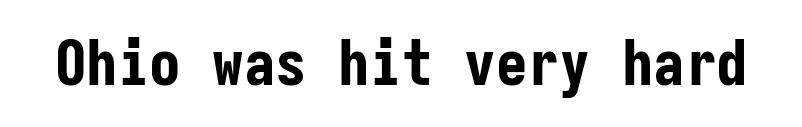
The image shows 63 px bold, condensed sans-serif type, upright, monospaced; set normal letter spacing, not underlined; low stroke contrast and a medium x-height.
